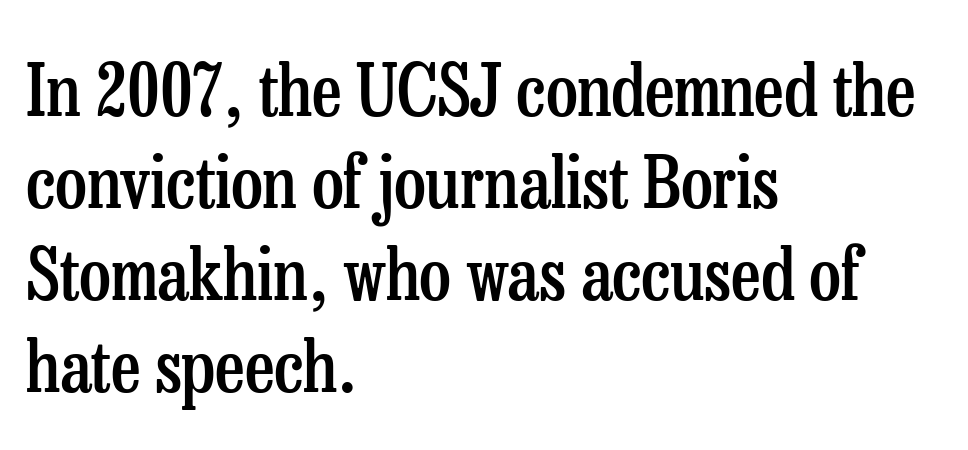
{"serif": "yes", "italic": "no", "bold": "semi", "weight": "semibold", "width": "condensed", "stroke_contrast": "low", "x_height": "medium", "monospaced": "no", "underline": "no", "align": "left", "line_spacing": "normal", "line_spacing_ratio": 1.28, "letter_spacing": "normal", "letter_spacing_em": 0.0, "glyph_px": 72}
